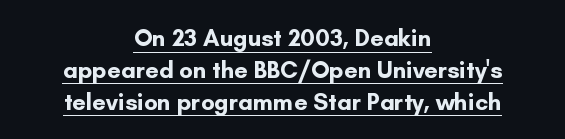
Look at the tracking — it's just the regular setting, nothing added. The block of text has a typical density, with ordinary space between rows. Posture: vertical. Is the block centered? Yes — each line is placed symmetrically about the middle. Every letter is thick-stroked: bold, no question. Does a line run under the words? Yes, clearly.
